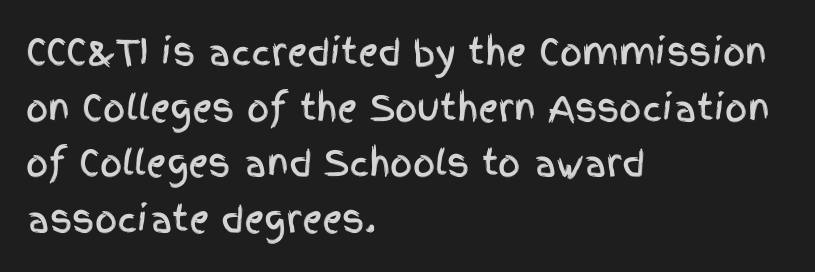
{"serif": "no", "italic": "no", "width": "condensed", "x_height": "large", "monospaced": "no", "underline": "no", "align": "left", "line_spacing": "normal", "line_spacing_ratio": 1.59, "letter_spacing": "normal", "letter_spacing_em": 0.0, "glyph_px": 35}
